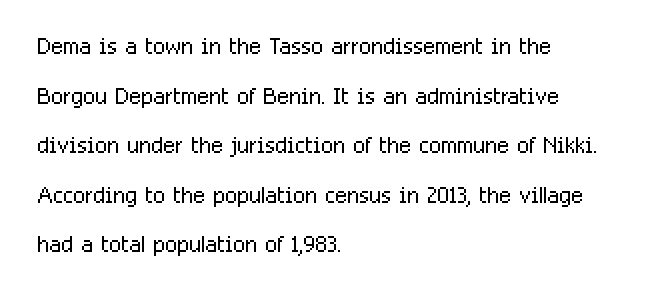
{"serif": "no", "italic": "no", "bold": "no", "weight": "light", "width": "condensed", "stroke_contrast": "low", "x_height": "medium", "monospaced": "no", "underline": "no", "align": "left", "line_spacing": "normal", "line_spacing_ratio": 1.55, "letter_spacing": "normal", "letter_spacing_em": 0.0, "glyph_px": 32}
